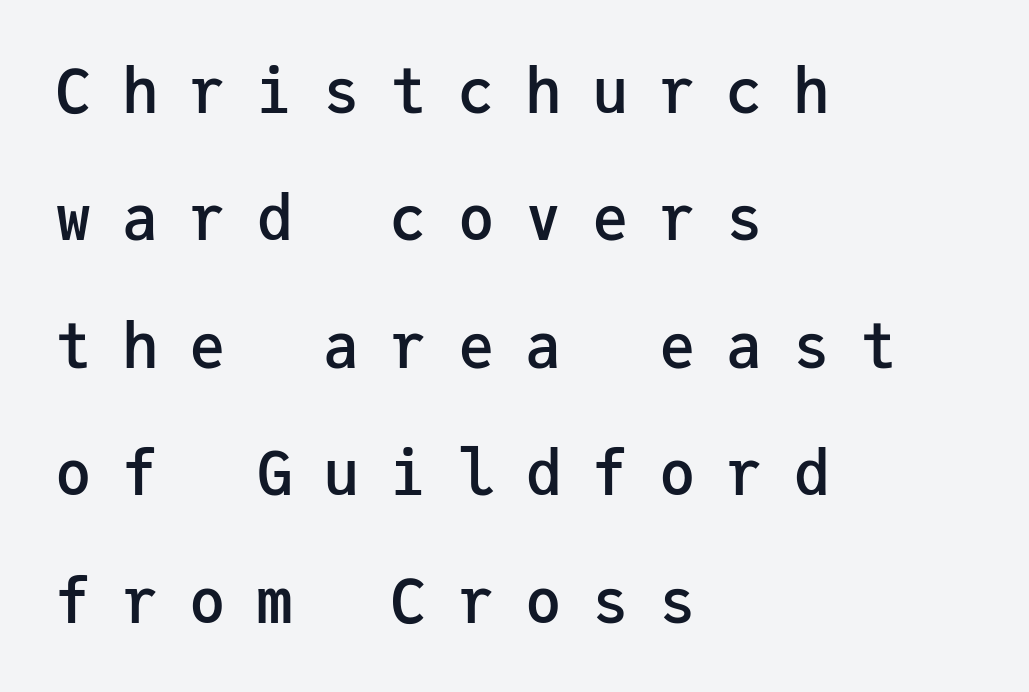
{"serif": "no", "italic": "no", "bold": "semi", "weight": "semibold", "width": "normal", "stroke_contrast": "low", "x_height": "medium", "monospaced": "yes", "underline": "no", "align": "left", "line_spacing": "loose", "line_spacing_ratio": 2.09, "letter_spacing": "wide", "letter_spacing_em": 0.5, "glyph_px": 61}
